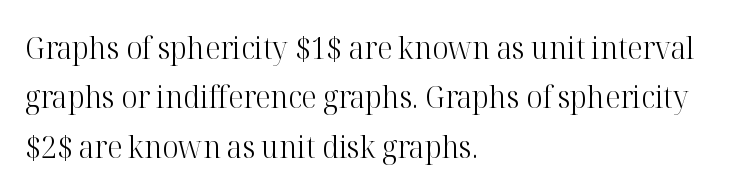
The image shows 31 px light serif type, upright; set left-aligned, normal line spacing (1.59x), normal letter spacing, not underlined; high stroke contrast and a medium x-height.
